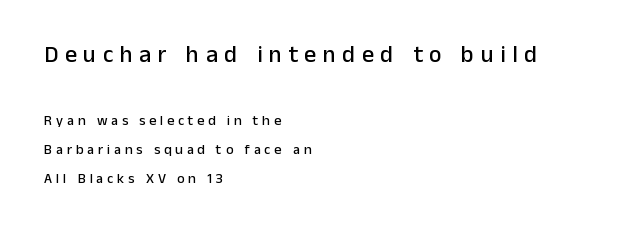
{"italic": "no", "underline": "no", "align": "left", "line_spacing": "loose", "line_spacing_ratio": 2.1, "letter_spacing": "wide", "letter_spacing_em": 0.27, "larger_block": "first", "size_ratio": 1.71, "glyph_px": 24}
